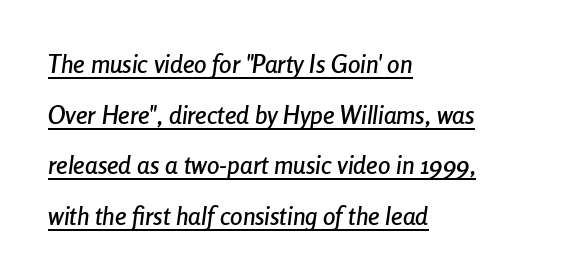
Characters follow at the spacing the type designer built in. This rendering uses left alignment, leaving the right contour irregular. The passage shown leans; its letterforms are oblique. Leading: increased. Caption: lettering with a line underneath.
